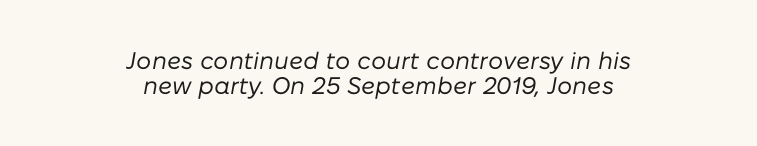
{"italic": "yes", "lean": "right", "slant_degrees": 10, "bold": "no", "underline": "no", "align": "center", "line_spacing": "tight", "line_spacing_ratio": 1.04, "letter_spacing": "normal", "letter_spacing_em": 0.0, "glyph_px": 24}
